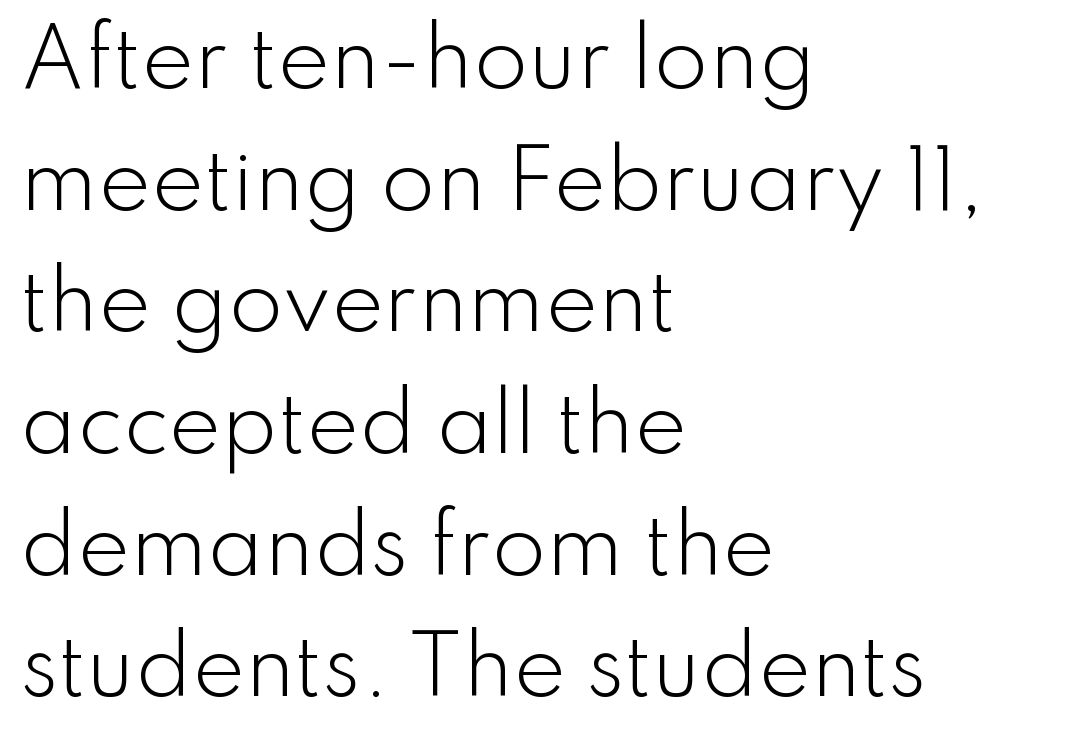
A sans-serif font was chosen for this passage. The letters advance in unequal steps, a hallmark of proportional type. The face used here is rendered with its standard letterfit. No extra ink here — the face is not bold. Is there much room between lines? A standard amount, neither cramped nor airy.
